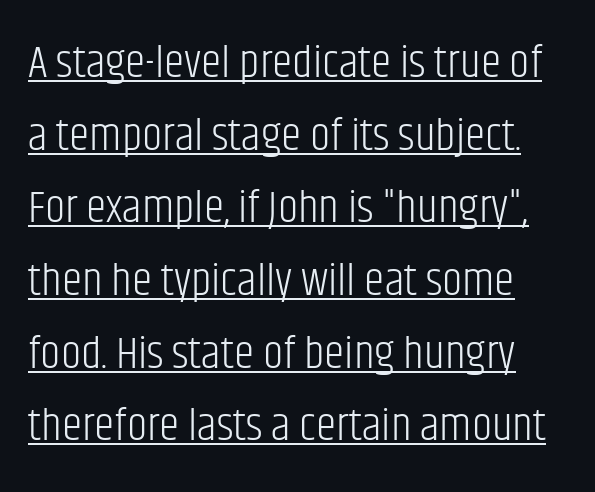
Q: Is the text bold? A: No.
Q: Is the text italic (slanted)? A: No, it is upright.
Q: Is the typeface a serif or a sans-serif typeface? A: Sans-serif.
Q: Is the text underlined? A: Yes.
Q: Is the spacing between letters normal or unusually wide? A: Normal.
Q: Is the spacing between lines tight, normal or loose? A: Normal.
Q: Width (condensed, normal, or wide)? A: Condensed.
Q: Stroke contrast? A: Low.
Q: x-height? A: Large.
Q: Monospaced? A: No.
